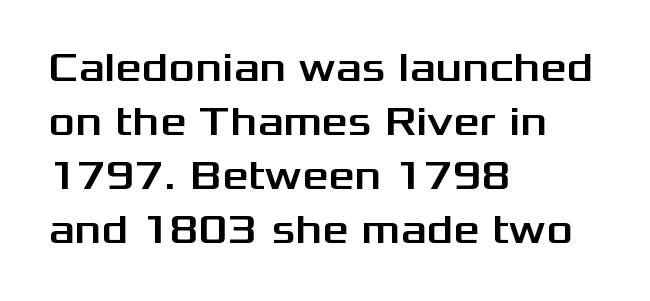
The image shows 41 px wide sans-serif type, upright; set left-aligned, normal line spacing (1.32x), normal letter spacing, not underlined; medium stroke contrast and a medium x-height.
